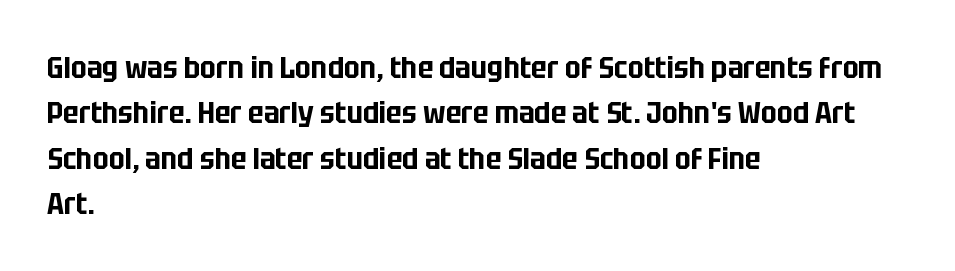
{"serif": "no", "italic": "no", "width": "condensed", "stroke_contrast": "low", "x_height": "large", "monospaced": "no", "underline": "no", "align": "left", "line_spacing": "normal", "line_spacing_ratio": 1.46, "letter_spacing": "normal", "letter_spacing_em": 0.0, "glyph_px": 31}
